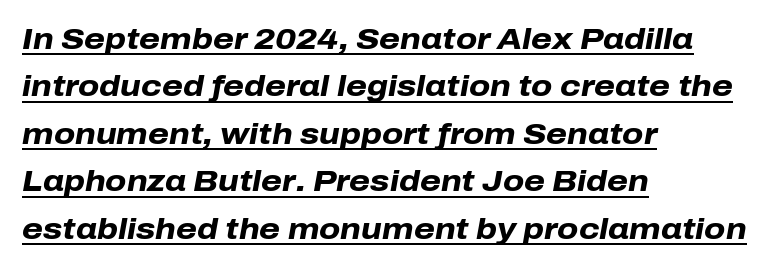
Q: Is the text bold? A: Yes.
Q: Is the text italic (slanted)? A: Yes, it leans right by about 10 degrees.
Q: Is the text underlined? A: Yes.
Q: How is the paragraph aligned? A: Left-aligned.
Q: Is the spacing between letters normal or unusually wide? A: Normal.
Q: Is the spacing between lines tight, normal or loose? A: Normal.
Q: Width (condensed, normal, or wide)? A: Normal.
Q: Stroke contrast? A: Low.
Q: x-height? A: Medium.
Q: Monospaced? A: No.
